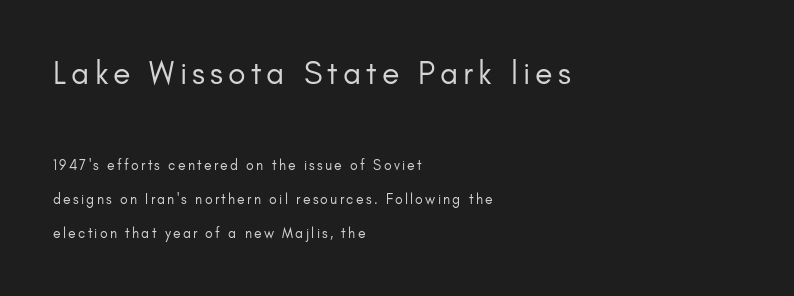
The image shows 32 px regular-weight sans-serif type, upright; set left-aligned, loose line spacing (2.43x), not underlined; the first (top) block is 2.29x larger; low stroke contrast and a small x-height.
